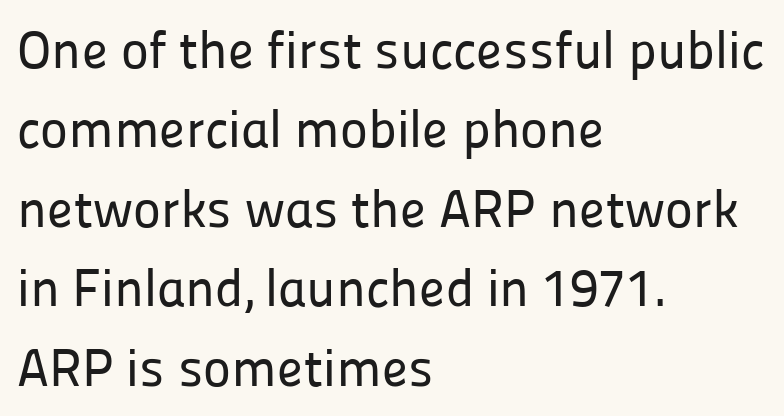
The image shows 53 px sans-serif type, upright; set left-aligned, normal line spacing (1.5x), normal letter spacing, not underlined; low stroke contrast and a medium x-height.
